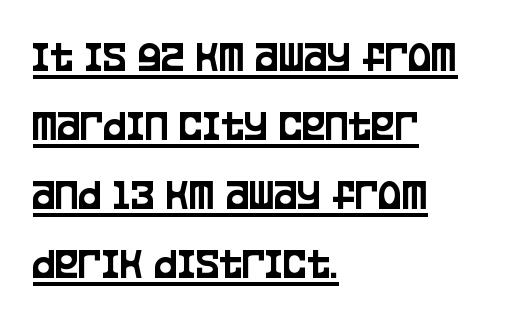
The letters stand upright; this is a roman face. Do the characters align in a grid? No, the font is proportional. Underline: present. Spacing between characters is what you'd get straight out of the box.
